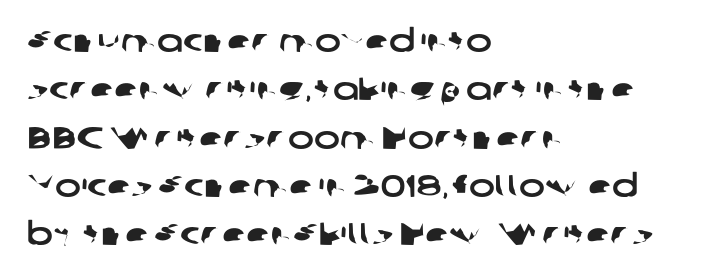
{"serif": "no", "width": "wide", "stroke_contrast": "low", "x_height": "medium", "monospaced": "no", "underline": "no", "align": "left", "line_spacing": "normal", "line_spacing_ratio": 1.56, "letter_spacing": "normal", "letter_spacing_em": 0.0, "glyph_px": 31}
